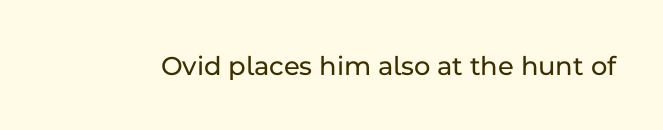
Tracking here is standard; glyphs follow each other at the usual distance. You can tell it's not italic because the verticals are truly vertical. Typographically, this falls in the sans-serif category. The letters advance in unequal steps, a hallmark of proportional type. No word sits above an underline.
